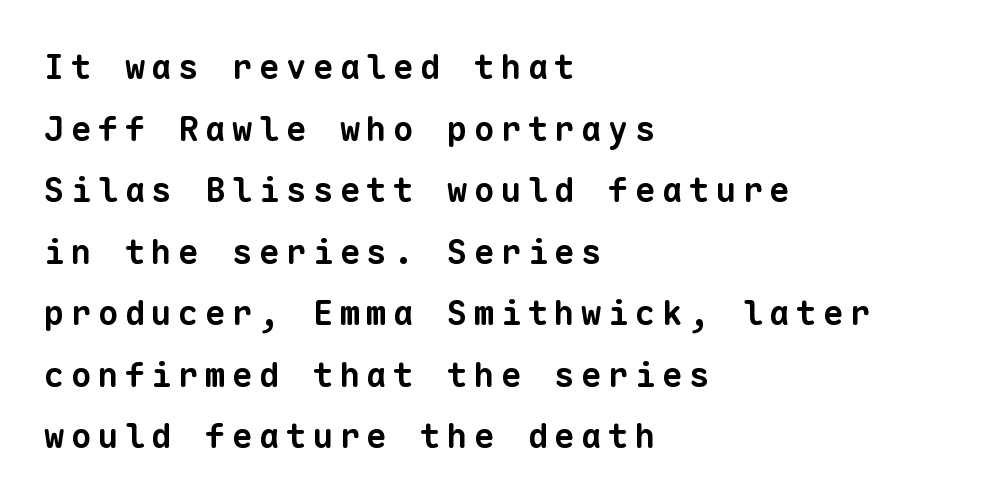
The image shows 34 px bold sans-serif type, monospaced; set left-aligned, line spacing 1.81x, not underlined; low stroke contrast and a medium x-height.
